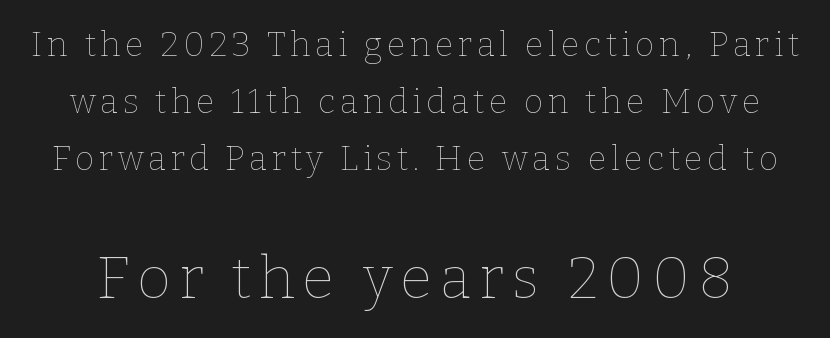
Q: Is the text bold? A: No.
Q: Is the text italic (slanted)? A: No, it is upright.
Q: Is the text underlined? A: No.
Q: Is the spacing between lines tight, normal or loose? A: Normal.
Q: Which block of text is set in a larger size, the first (top) or the second (bottom)? A: The second (bottom) one.
Q: Width (condensed, normal, or wide)? A: Normal.
Q: Stroke contrast? A: Low.
Q: x-height? A: Medium.
Q: Monospaced? A: No.
